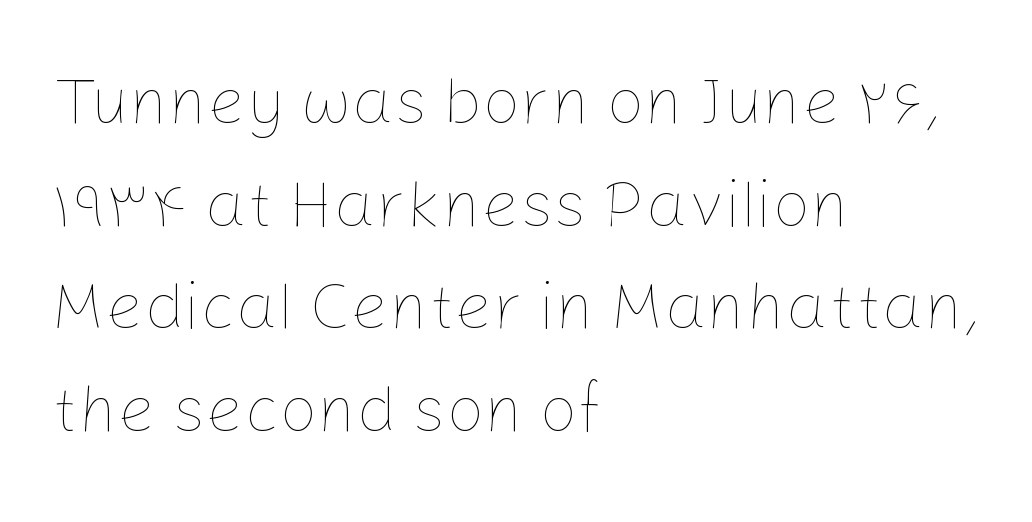
These lines are rendered in a variable-pitch font. The type is set solid horizontally, with unmodified tracking. Ink coverage per letter is moderate at most. Lines of text with bare space underneath. The designer left line spacing at the default.
